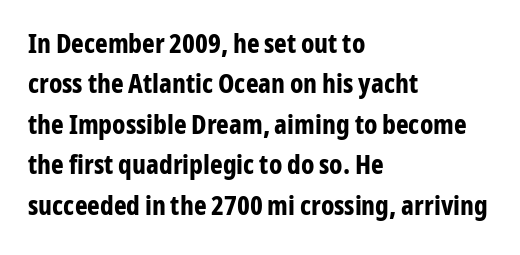
{"italic": "no", "bold": "yes", "underline": "no", "align": "left", "line_spacing": "normal", "line_spacing_ratio": 1.5, "letter_spacing": "normal", "letter_spacing_em": 0.0, "glyph_px": 27}
